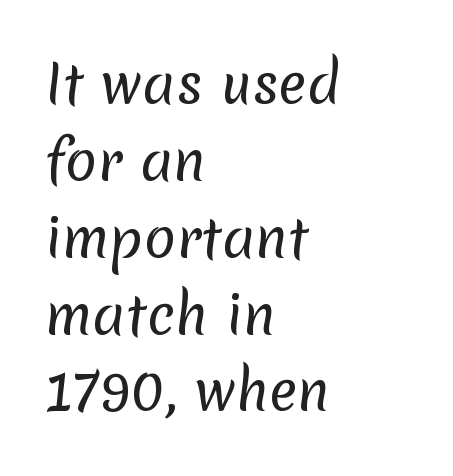
The image shows 53 px regular-weight sans-serif type; set left-aligned, normal line spacing (1.45x), normal letter spacing, not underlined; low stroke contrast and a medium x-height.
